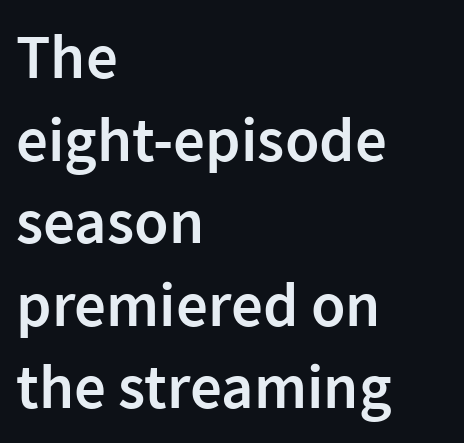
{"serif": "no", "italic": "no", "bold": "semi", "weight": "semibold", "width": "normal", "stroke_contrast": "low", "x_height": "medium", "monospaced": "no", "underline": "no", "align": "left", "line_spacing": "normal", "line_spacing_ratio": 1.31, "letter_spacing": "normal", "letter_spacing_em": 0.0, "glyph_px": 63}
